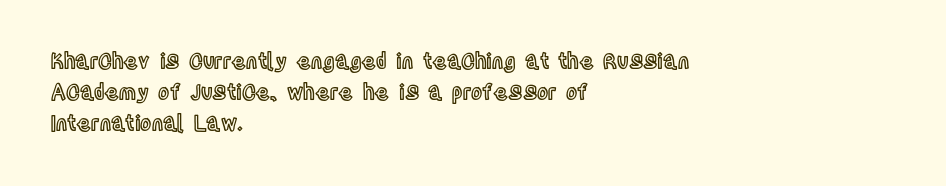
Q: Is the text italic (slanted)? A: No, it is upright.
Q: Is the text underlined? A: No.
Q: How is the paragraph aligned? A: Left-aligned.
Q: Is the spacing between letters normal or unusually wide? A: Normal.
Q: Is the spacing between lines tight, normal or loose? A: Normal.
